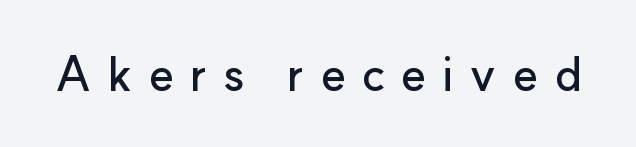
{"serif": "no", "italic": "no", "width": "normal", "stroke_contrast": "low", "x_height": "small", "monospaced": "no", "underline": "no", "letter_spacing": "wide", "letter_spacing_em": 0.32, "glyph_px": 48}
